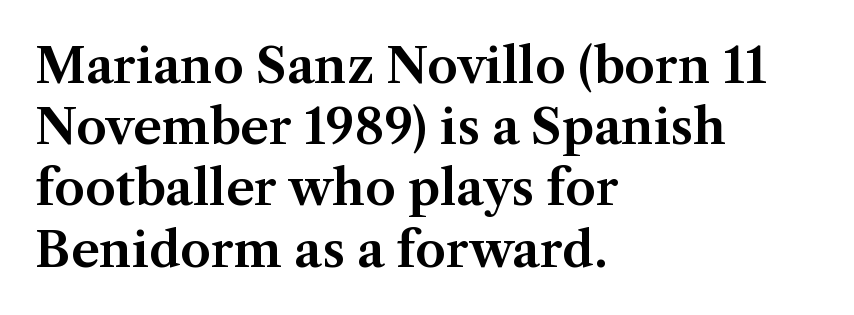
{"serif": "yes", "italic": "no", "width": "normal", "stroke_contrast": "medium", "x_height": "medium", "monospaced": "no", "underline": "no", "align": "left", "line_spacing": "normal", "line_spacing_ratio": 1.25, "letter_spacing": "normal", "letter_spacing_em": 0.0, "glyph_px": 49}
